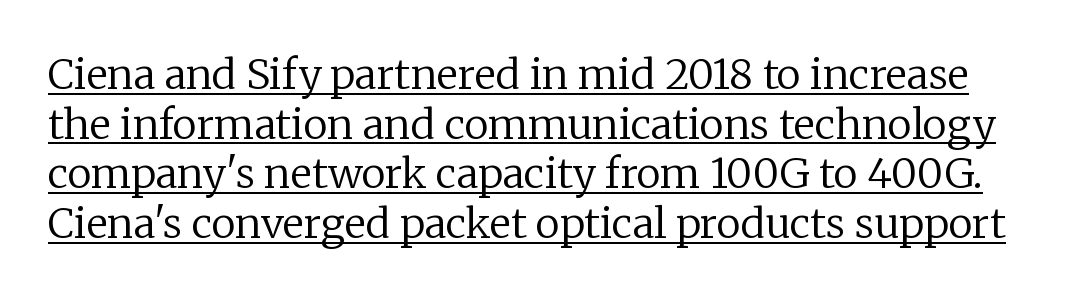
Q: Is the text bold? A: No.
Q: Is the text italic (slanted)? A: No, it is upright.
Q: Is the typeface a serif or a sans-serif typeface? A: Serif.
Q: Is the text underlined? A: Yes.
Q: Is the spacing between letters normal or unusually wide? A: Normal.
Q: Width (condensed, normal, or wide)? A: Normal.
Q: Stroke contrast? A: Low.
Q: x-height? A: Medium.
Q: Monospaced? A: No.
